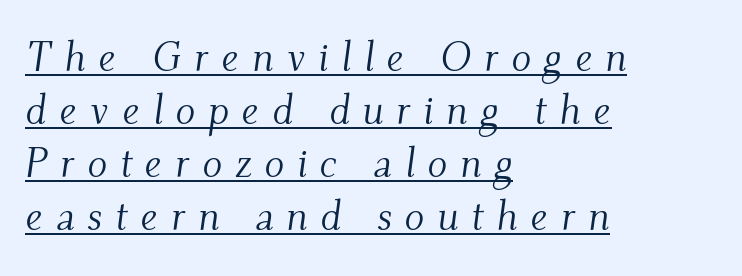
The image shows 41 px light serif type, italic (leaning right); set left-aligned, normal line spacing (1.29x), unusually wide letter spacing (+0.31 em), underlined; medium stroke contrast and a small x-height.
